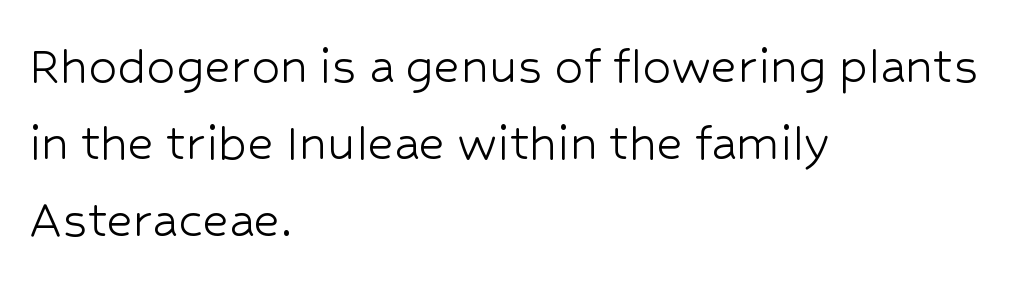
Q: Is the text bold? A: No.
Q: Is the text italic (slanted)? A: No, it is upright.
Q: Is the typeface a serif or a sans-serif typeface? A: Sans-serif.
Q: Is the text underlined? A: No.
Q: How is the paragraph aligned? A: Left-aligned.
Q: Is the spacing between letters normal or unusually wide? A: Normal.
Q: Is the spacing between lines tight, normal or loose? A: Normal.
Q: Width (condensed, normal, or wide)? A: Normal.
Q: Stroke contrast? A: Low.
Q: x-height? A: Medium.
Q: Monospaced? A: No.
